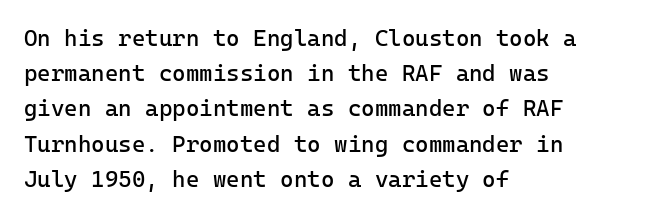
The image shows 23 px text type, upright; set left-aligned, normal line spacing (1.53x), normal letter spacing, not underlined.
